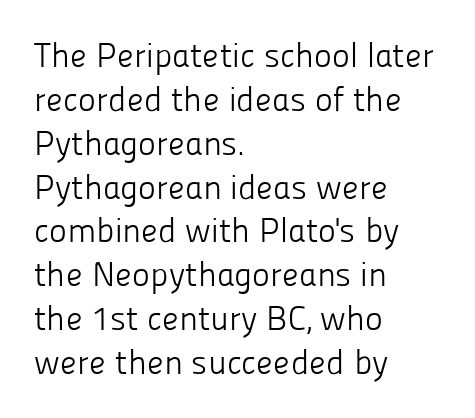
Q: Is the text bold? A: No.
Q: Is the text italic (slanted)? A: No, it is upright.
Q: Is the typeface a serif or a sans-serif typeface? A: Sans-serif.
Q: Is the text underlined? A: No.
Q: How is the paragraph aligned? A: Left-aligned.
Q: Is the spacing between letters normal or unusually wide? A: Normal.
Q: Is the spacing between lines tight, normal or loose? A: Normal.
Q: Width (condensed, normal, or wide)? A: Normal.
Q: Stroke contrast? A: Low.
Q: x-height? A: Medium.
Q: Monospaced? A: No.
